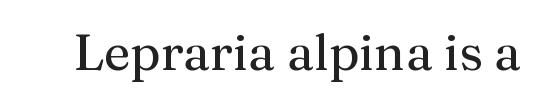
The image shows 51 px regular-weight serif type, upright; set normal letter spacing, not underlined; medium stroke contrast and a medium x-height.
